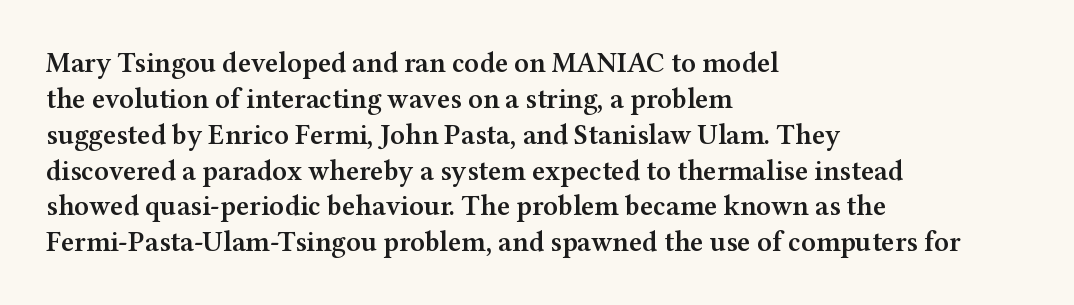
Q: Is the text bold? A: Semi-bold.
Q: Is the text italic (slanted)? A: No, it is upright.
Q: Is the typeface a serif or a sans-serif typeface? A: Serif.
Q: Is the text underlined? A: No.
Q: How is the paragraph aligned? A: Left-aligned.
Q: Is the spacing between letters normal or unusually wide? A: Normal.
Q: Is the spacing between lines tight, normal or loose? A: Normal.
Q: Width (condensed, normal, or wide)? A: Wide.
Q: Stroke contrast? A: Medium.
Q: x-height? A: Medium.
Q: Monospaced? A: No.
